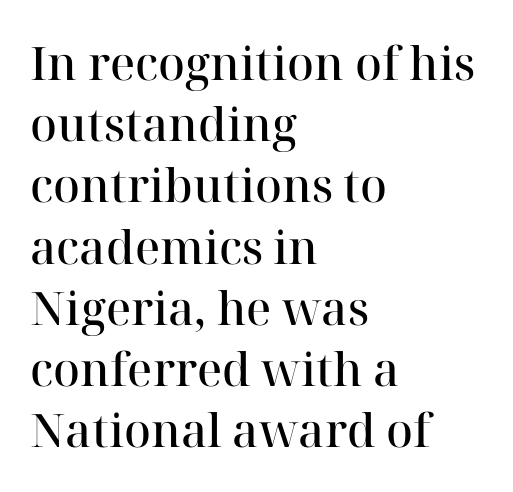
The image shows 46 px semibold serif type, upright; set left-aligned, normal line spacing (1.33x), normal letter spacing, not underlined; high stroke contrast and a medium x-height.
